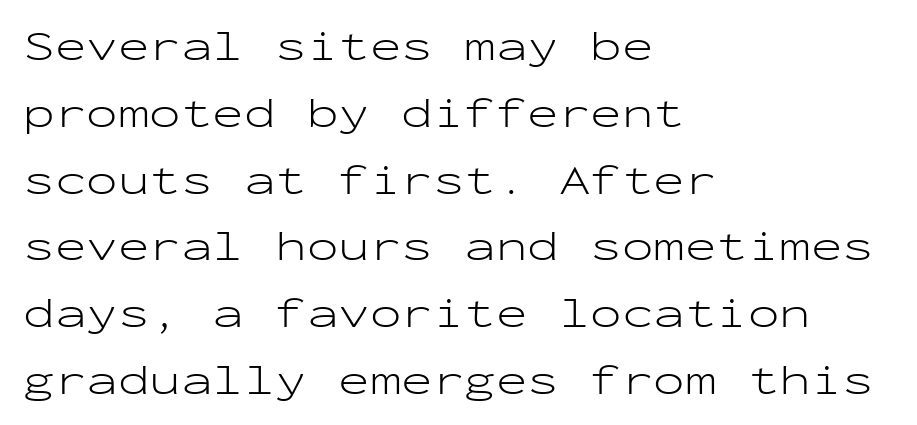
The image shows 42 px light, wide sans-serif type, upright, monospaced; set left-aligned, normal line spacing (1.59x), normal letter spacing, not underlined; low stroke contrast and a medium x-height.
